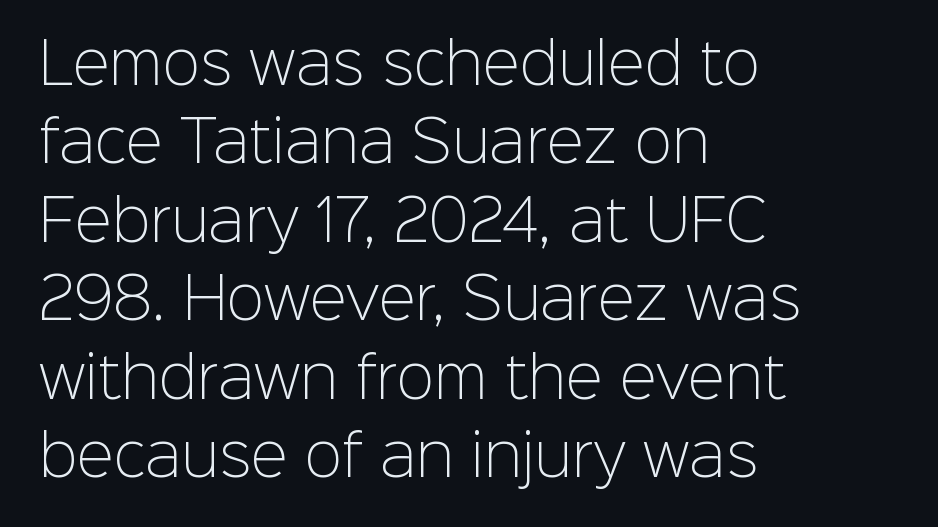
The image shows 56 px light sans-serif type, upright; set left-aligned, normal line spacing (1.4x), normal letter spacing, not underlined; low stroke contrast and a medium x-height.
